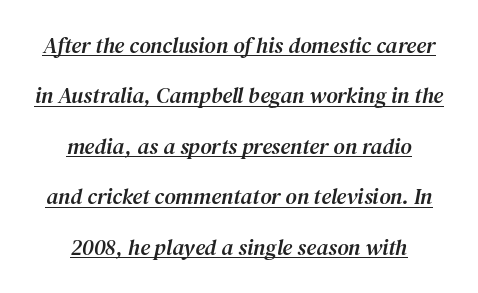
Typeset on center — no edge is straight. Widely set lines give the paragraph a tall, airy silhouette. The rendering keeps characters at their native spacing. Yep, that's italic — everything's leaning. Emphasis is given by a line drawn under the lettering.
